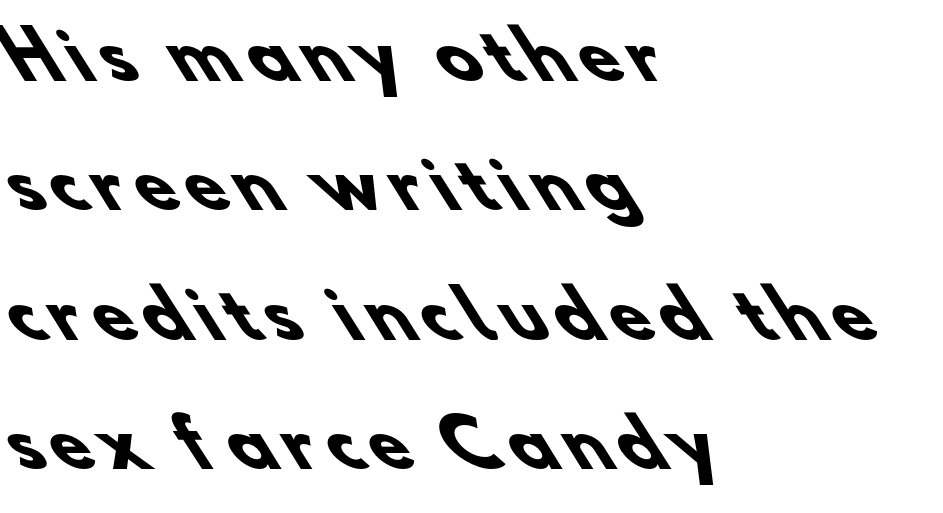
{"serif": "no", "bold": "yes", "weight": "heavy", "width": "normal", "stroke_contrast": "low", "x_height": "small", "monospaced": "no", "underline": "no", "align": "left", "line_spacing": "loose", "line_spacing_ratio": 1.99, "glyph_px": 65}
